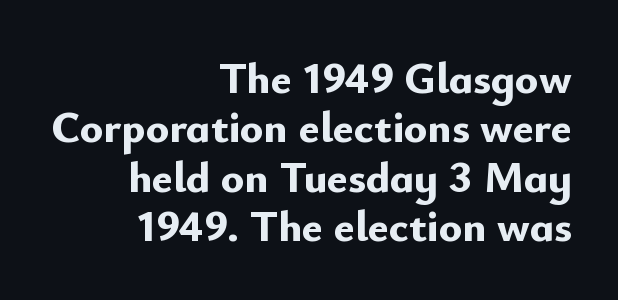
{"serif": "no", "italic": "no", "bold": "yes", "weight": "bold", "width": "normal", "stroke_contrast": "low", "x_height": "small", "monospaced": "no", "underline": "no", "align": "right", "line_spacing": "tight", "line_spacing_ratio": 1.12, "letter_spacing": "normal", "letter_spacing_em": 0.0, "glyph_px": 44}
